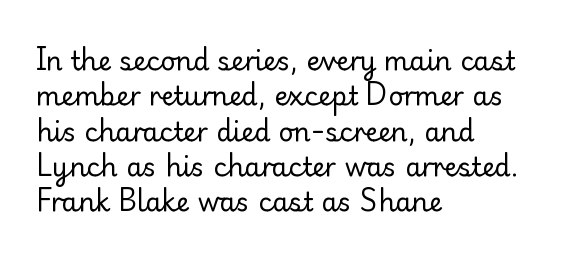
The image shows 26 px text type, upright; set left-aligned, normal line spacing (1.36x), normal letter spacing, not underlined.
